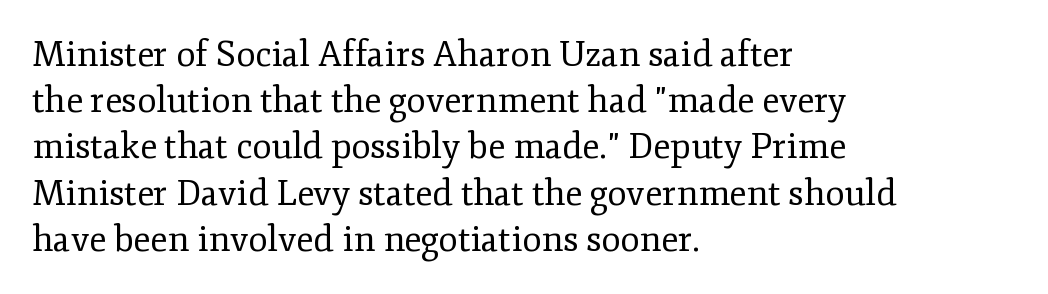
{"serif": "yes", "italic": "no", "bold": "no", "weight": "regular", "width": "normal", "stroke_contrast": "low", "x_height": "small", "monospaced": "no", "underline": "no", "align": "left", "line_spacing": "normal", "line_spacing_ratio": 1.32, "letter_spacing": "normal", "letter_spacing_em": 0.0, "glyph_px": 35}
